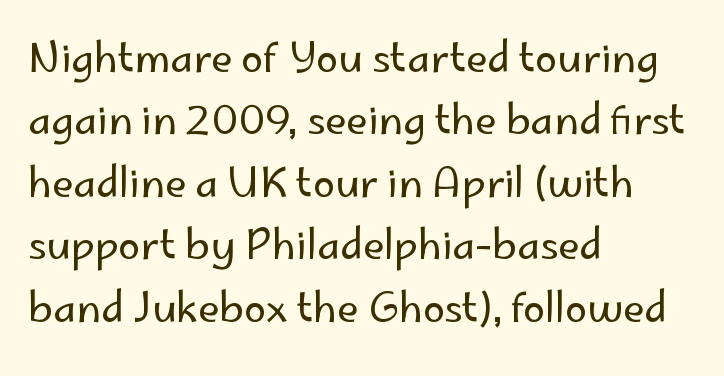
The image shows 40 px regular-weight sans-serif type, upright; set left-aligned, normal line spacing (1.56x), normal letter spacing, not underlined; low stroke contrast and a small x-height.
